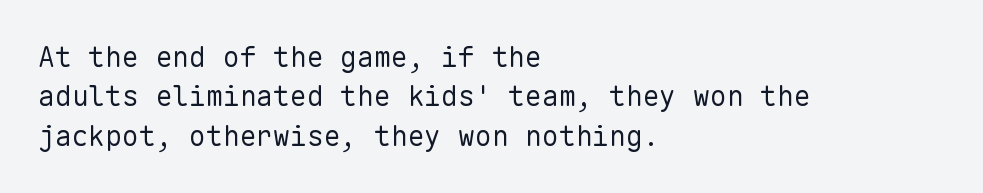
{"serif": "no", "italic": "no", "bold": "no", "weight": "regular", "width": "normal", "stroke_contrast": "low", "x_height": "medium", "monospaced": "yes", "underline": "no", "align": "left", "line_spacing": "normal", "line_spacing_ratio": 1.41, "letter_spacing": "normal", "letter_spacing_em": 0.0, "glyph_px": 28}
